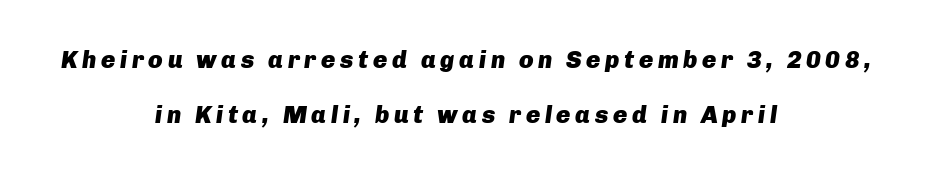
The vertical gap from one line to the next is large. The sample has been set heavy, in full bold. Emphasis-style slanted type is in use. The space directly below the letters is spotless. The rendering positions every line midway between the sides.
